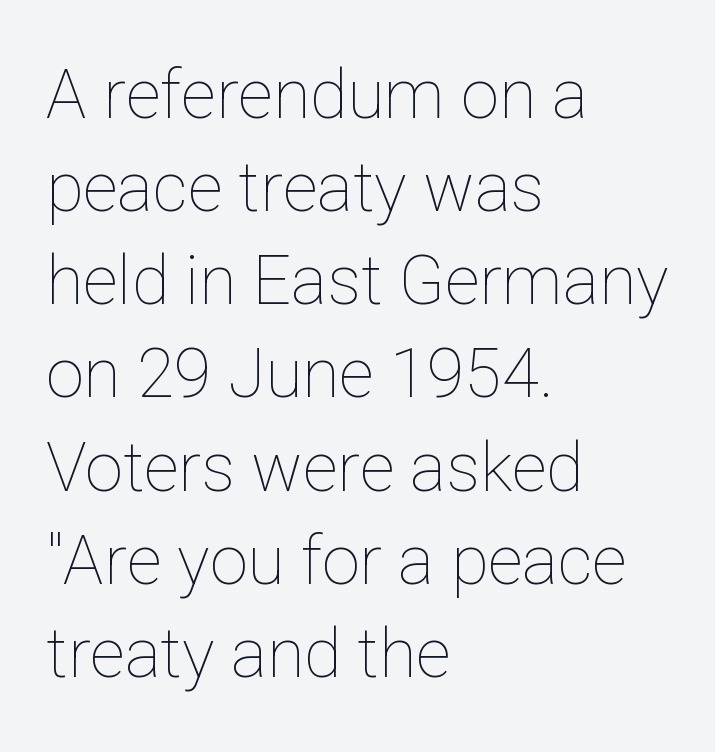
Q: Is the text bold? A: No.
Q: Is the text italic (slanted)? A: No, it is upright.
Q: Is the text underlined? A: No.
Q: How is the paragraph aligned? A: Left-aligned.
Q: Is the spacing between letters normal or unusually wide? A: Normal.
Q: Is the spacing between lines tight, normal or loose? A: Normal.
Q: Width (condensed, normal, or wide)? A: Normal.
Q: Stroke contrast? A: Low.
Q: x-height? A: Medium.
Q: Monospaced? A: No.
